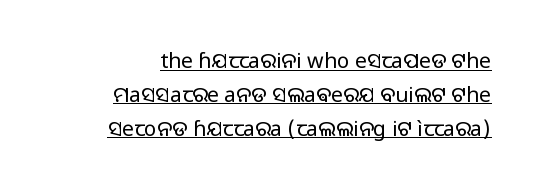
{"italic": "no", "bold": "no", "underline": "yes", "line_spacing": "normal", "line_spacing_ratio": 1.61, "letter_spacing": "normal", "letter_spacing_em": 0.0, "glyph_px": 21}
